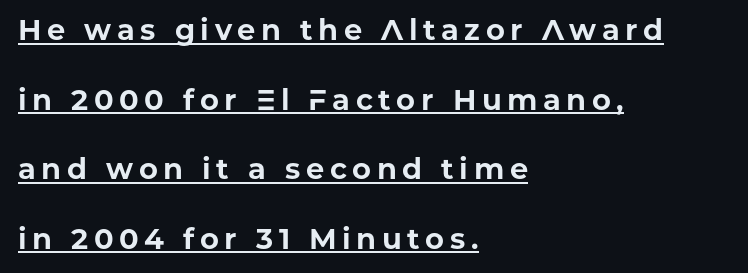
Q: Is the text bold? A: Yes.
Q: Is the text italic (slanted)? A: No, it is upright.
Q: Is the typeface a serif or a sans-serif typeface? A: Sans-serif.
Q: Is the text underlined? A: Yes.
Q: How is the paragraph aligned? A: Left-aligned.
Q: Is the spacing between lines tight, normal or loose? A: Loose.
Q: Width (condensed, normal, or wide)? A: Normal.
Q: Stroke contrast? A: Low.
Q: x-height? A: Medium.
Q: Monospaced? A: No.
